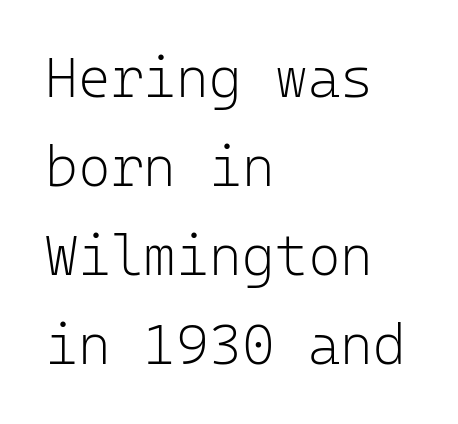
{"serif": "no", "italic": "no", "bold": "no", "weight": "light", "width": "normal", "stroke_contrast": "low", "x_height": "medium", "monospaced": "yes", "underline": "no", "align": "left", "line_spacing": "normal", "line_spacing_ratio": 1.59, "letter_spacing": "normal", "letter_spacing_em": 0.0, "glyph_px": 56}
